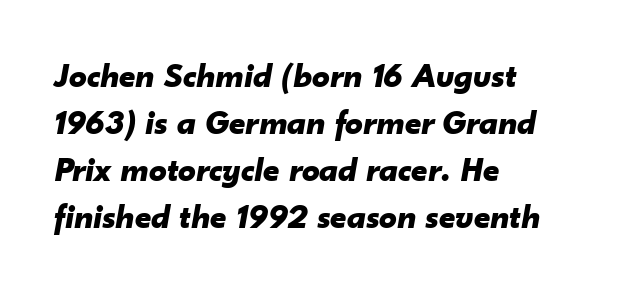
The image shows 35 px bold type, italic (leaning right); set left-aligned, normal line spacing (1.34x), normal letter spacing, not underlined; low stroke contrast and a small x-height.
